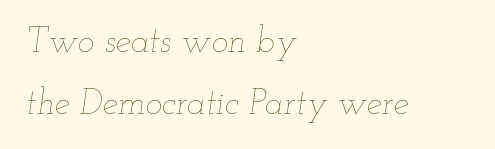
The image shows 35 px thin, wide type, italic (leaning right); set left-aligned, line spacing 1.78x, normal letter spacing, not underlined; low stroke contrast and a small x-height.
